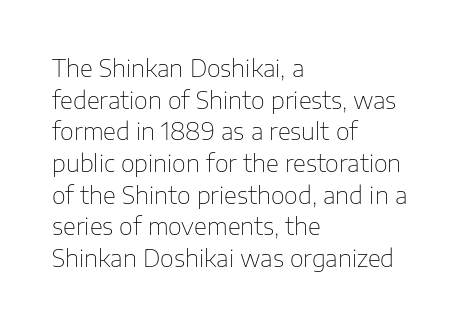
Q: Is the text bold? A: No.
Q: Is the text italic (slanted)? A: No, it is upright.
Q: Is the text underlined? A: No.
Q: How is the paragraph aligned? A: Left-aligned.
Q: Is the spacing between letters normal or unusually wide? A: Normal.
Q: Is the spacing between lines tight, normal or loose? A: Normal.
